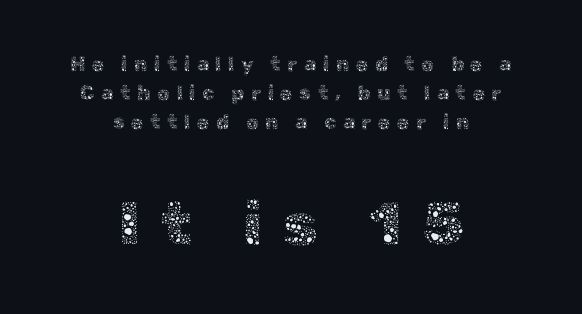
Q: Is the text bold? A: No.
Q: Is the text italic (slanted)? A: No, it is upright.
Q: Is the text underlined? A: No.
Q: How is the paragraph aligned? A: Centered.
Q: Is the spacing between letters normal or unusually wide? A: Unusually wide.
Q: Is the spacing between lines tight, normal or loose? A: Normal.
Q: Which block of text is set in a larger size, the first (top) or the second (bottom)? A: The second (bottom) one.
Q: Width (condensed, normal, or wide)? A: Normal.
Q: x-height? A: Medium.
Q: Monospaced? A: No.
